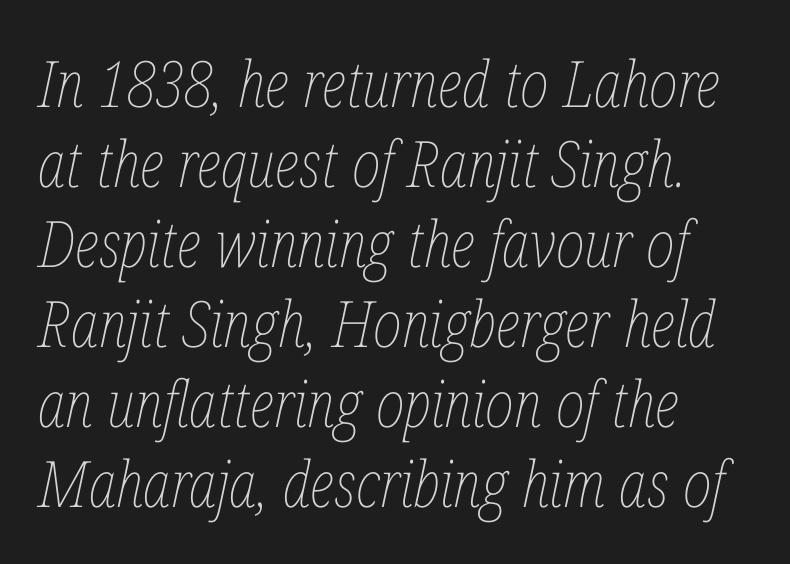
{"italic": "yes", "lean": "right", "slant_degrees": 12, "bold": "no", "weight": "thin", "width": "condensed", "stroke_contrast": "low", "x_height": "medium", "monospaced": "no", "underline": "no", "align": "left", "line_spacing": "normal", "line_spacing_ratio": 1.25, "letter_spacing": "normal", "letter_spacing_em": 0.0, "glyph_px": 64}
